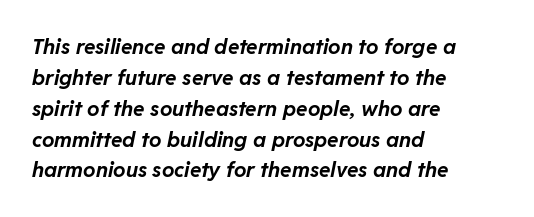
If you measured baseline to baseline, you'd find a middling distance. The face used here is rendered with its standard letterfit. The rendering uses a bold face; every stroke is thick and dark. The passage is arranged the way most books set body copy — flush left.
